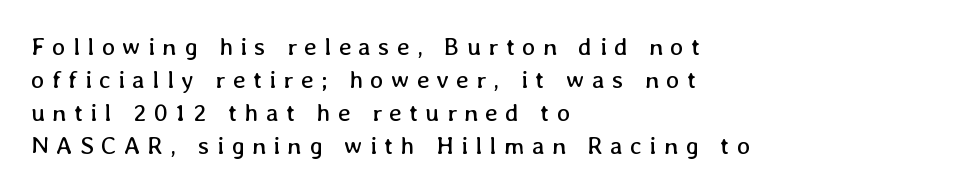
This block has exactly the height ordinary leading produces. Every character sits straight up, as roman type does. No word sits above an underline. Which margin do the lines hug? The left one — the right edge is uneven. The letterforms stand isolated, each surrounded by extra space. These glyphs show unthickened strokes, regular width or finer.
